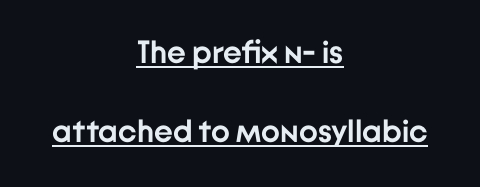
The image shows 32 px semibold sans-serif type, upright; set centered, loose line spacing (2.47x), normal letter spacing, underlined; low stroke contrast and a medium x-height.
